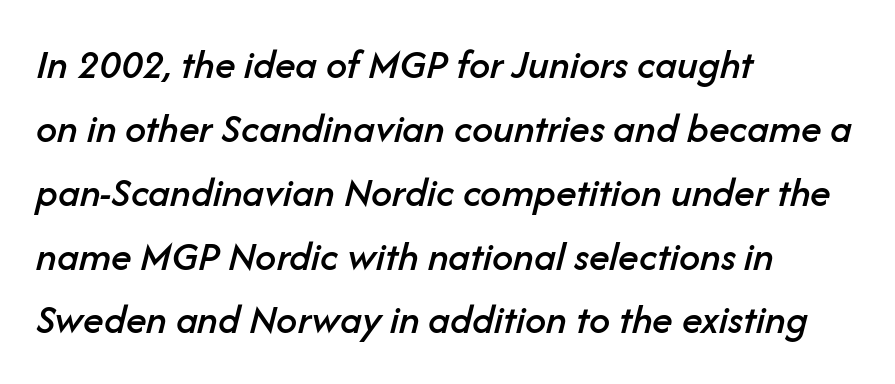
Typeset ragged right — the left edge is the straight one. Quick note: underline off. Spacing verdict: proportional, widths tailored to each character. Spacing between characters is what you'd get straight out of the box. Slant detected: the letters are inclined.
